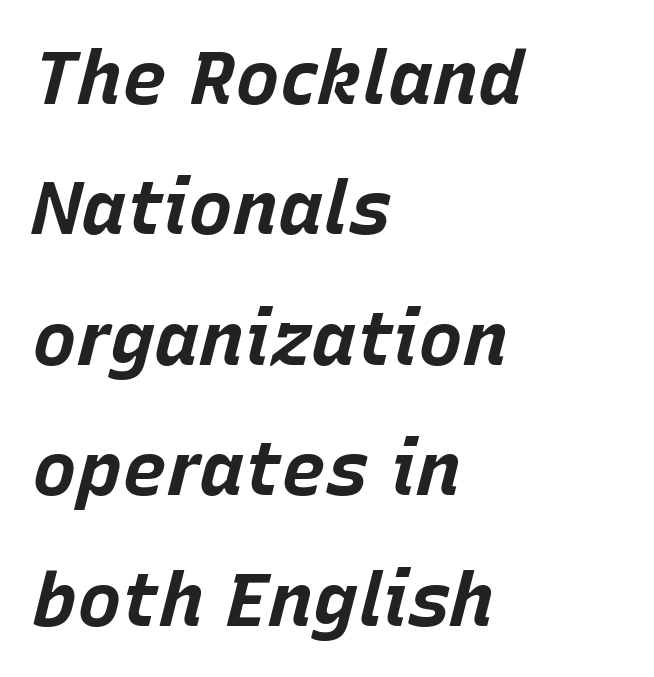
The image shows 75 px bold type, italic (leaning right); set left-aligned, line spacing 1.74x, normal letter spacing, not underlined; low stroke contrast and a large x-height.
